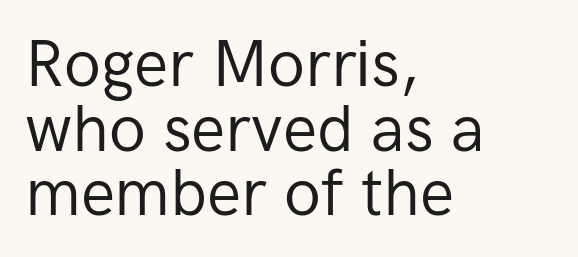
The designer dialed line spacing down below the default. Leftover space on each line is placed entirely after the last word. In terms of posture, this sample is upright. The letters advance in unequal steps, a hallmark of proportional type.
